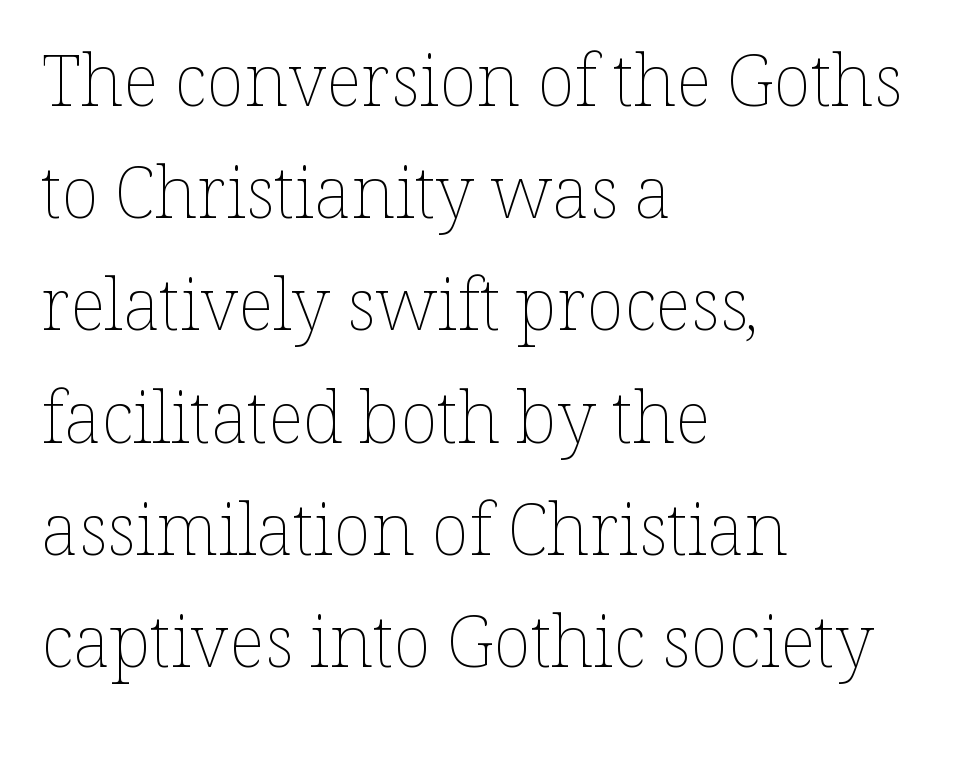
The image shows 71 px thin type, upright; set left-aligned, normal line spacing (1.58x), normal letter spacing, not underlined; low stroke contrast and a medium x-height.
